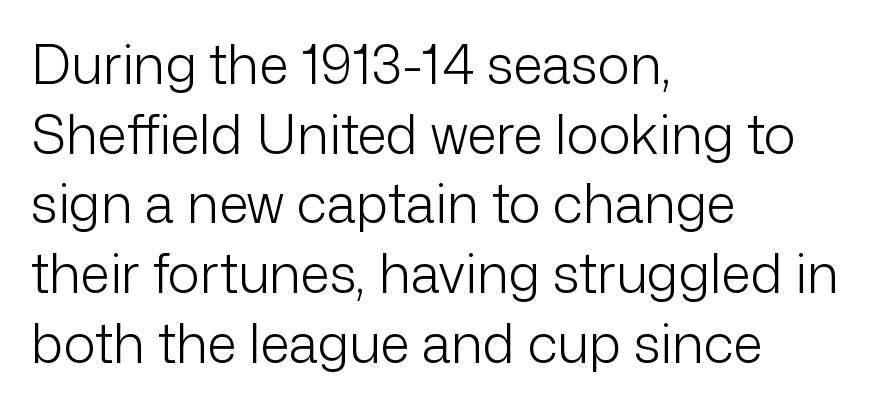
Each letter keeps its own natural width here, so spacing adapts to shape. No heavy texture on the line: the type isn't bold. The leading is moderate, giving the passage an even texture. A clean baseline with only descenders dipping below it. Type style note: lacks serifs.
